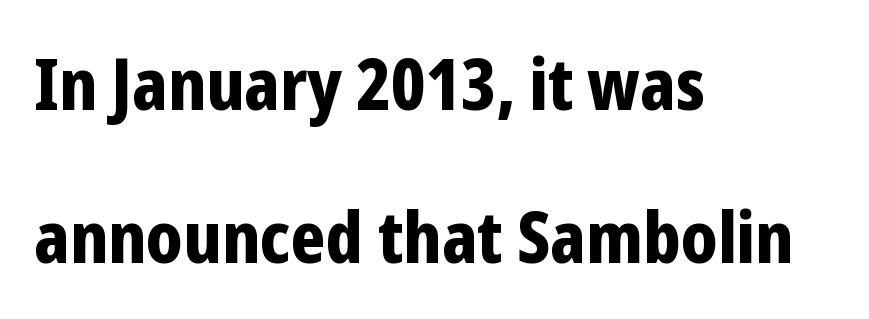
{"serif": "no", "italic": "no", "bold": "yes", "weight": "bold", "width": "condensed", "stroke_contrast": "low", "x_height": "medium", "monospaced": "no", "underline": "no", "align": "left", "line_spacing": "loose", "line_spacing_ratio": 2.16, "letter_spacing": "normal", "letter_spacing_em": 0.0, "glyph_px": 71}
